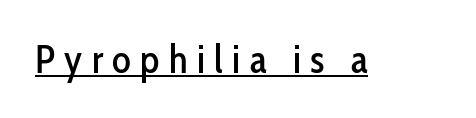
Q: Is the text italic (slanted)? A: No, it is upright.
Q: Is the typeface a serif or a sans-serif typeface? A: Sans-serif.
Q: Is the text underlined? A: Yes.
Q: Is the spacing between letters normal or unusually wide? A: Unusually wide.
Q: Width (condensed, normal, or wide)? A: Condensed.
Q: Stroke contrast? A: Low.
Q: x-height? A: Medium.
Q: Monospaced? A: No.
